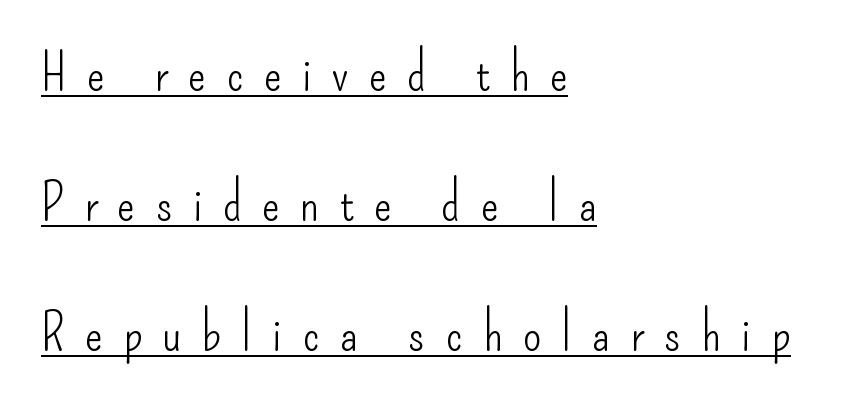
Q: Is the text bold? A: No.
Q: Is the text italic (slanted)? A: No, it is upright.
Q: Is the typeface a serif or a sans-serif typeface? A: Sans-serif.
Q: Is the text underlined? A: Yes.
Q: How is the paragraph aligned? A: Left-aligned.
Q: Is the spacing between letters normal or unusually wide? A: Unusually wide.
Q: Is the spacing between lines tight, normal or loose? A: Loose.
Q: Width (condensed, normal, or wide)? A: Condensed.
Q: Stroke contrast? A: Low.
Q: x-height? A: Small.
Q: Monospaced? A: No.
